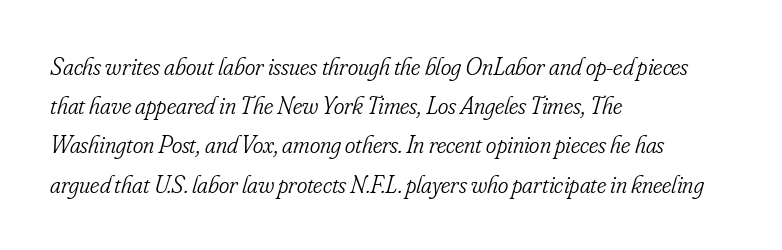
The image shows 25 px text type, italic (leaning right); set left-aligned, normal line spacing (1.57x), normal letter spacing, not underlined.
